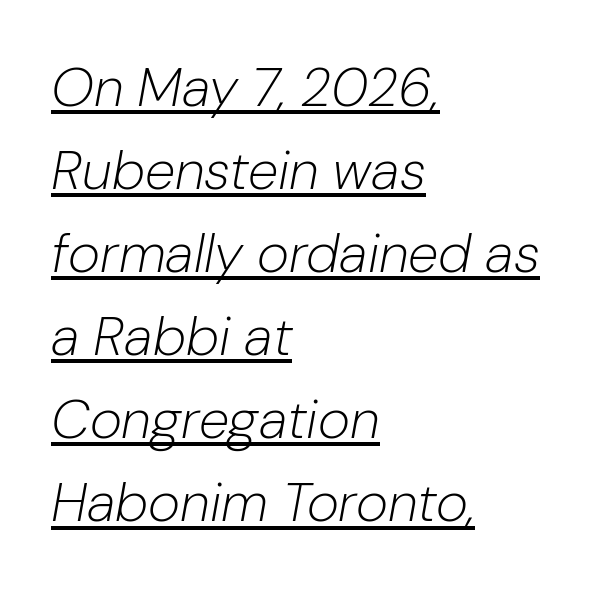
{"italic": "yes", "lean": "right", "slant_degrees": 10, "bold": "no", "weight": "light", "width": "normal", "stroke_contrast": "low", "x_height": "medium", "monospaced": "no", "underline": "yes", "align": "left", "line_spacing": "normal", "line_spacing_ratio": 1.51, "letter_spacing": "normal", "letter_spacing_em": 0.0, "glyph_px": 55}
